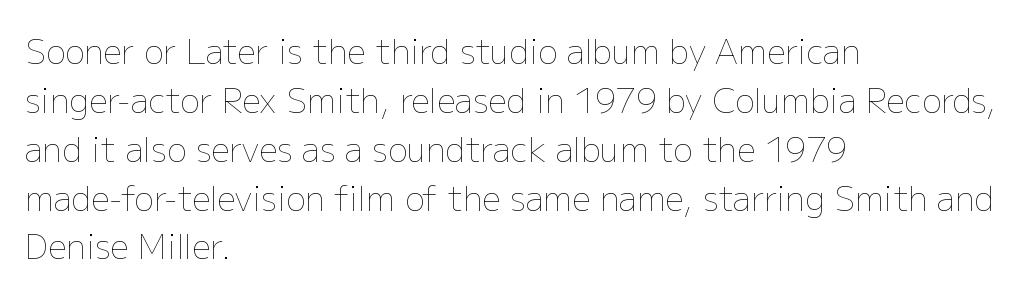
Q: Is the text bold? A: No.
Q: Is the text italic (slanted)? A: No, it is upright.
Q: Is the text underlined? A: No.
Q: How is the paragraph aligned? A: Left-aligned.
Q: Is the spacing between letters normal or unusually wide? A: Normal.
Q: Is the spacing between lines tight, normal or loose? A: Normal.
Q: Width (condensed, normal, or wide)? A: Normal.
Q: Stroke contrast? A: Low.
Q: x-height? A: Medium.
Q: Monospaced? A: No.
